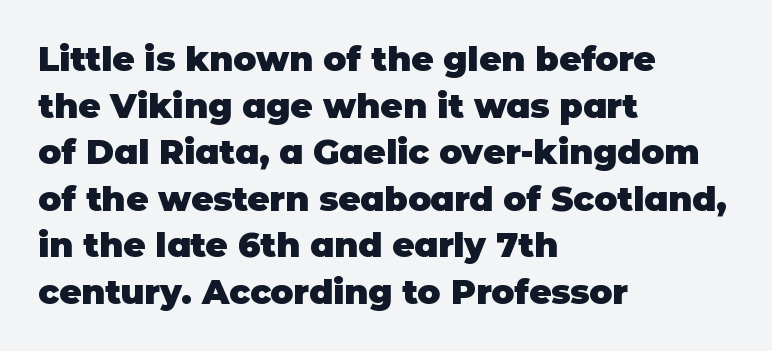
Q: Is the text bold? A: Yes.
Q: Is the text italic (slanted)? A: No, it is upright.
Q: Is the typeface a serif or a sans-serif typeface? A: Sans-serif.
Q: Is the text underlined? A: No.
Q: How is the paragraph aligned? A: Left-aligned.
Q: Is the spacing between letters normal or unusually wide? A: Normal.
Q: Is the spacing between lines tight, normal or loose? A: Normal.
Q: Width (condensed, normal, or wide)? A: Normal.
Q: Stroke contrast? A: Low.
Q: x-height? A: Large.
Q: Monospaced? A: No.
